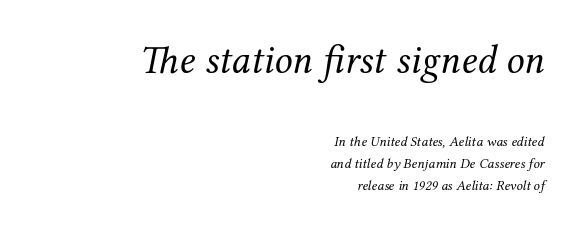
{"serif": "yes", "italic": "yes", "lean": "right", "slant_degrees": 12, "bold": "no", "weight": "regular", "width": "normal", "stroke_contrast": "medium", "x_height": "medium", "monospaced": "no", "underline": "no", "align": "right", "line_spacing": "normal", "line_spacing_ratio": 1.59, "letter_spacing": "normal", "letter_spacing_em": 0.0, "larger_block": "first", "size_ratio": 2.86, "glyph_px": 40}
